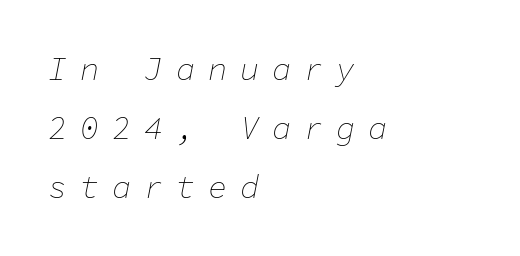
{"italic": "yes", "lean": "right", "slant_degrees": 11, "bold": "no", "weight": "thin", "width": "normal", "stroke_contrast": "low", "x_height": "medium", "monospaced": "yes", "underline": "no", "align": "left", "line_spacing_ratio": 1.85, "letter_spacing": "wide", "letter_spacing_em": 0.4, "glyph_px": 32}
